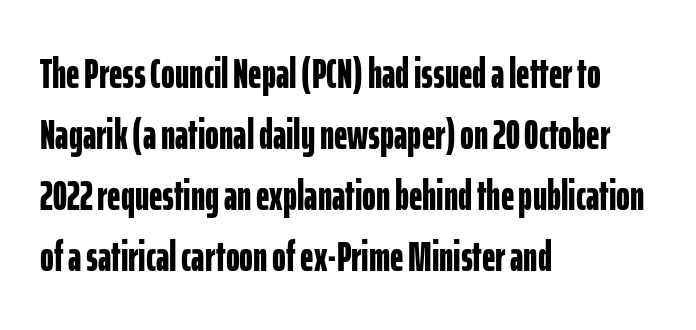
Characters remain perfectly vertical along every line. What weight is shown? A full bold with thick strokes. The face used here is a sans, in the tradition of grotesques and geometrics. Caption: standard tracking, unaltered. Check under the words: just untouched page.
